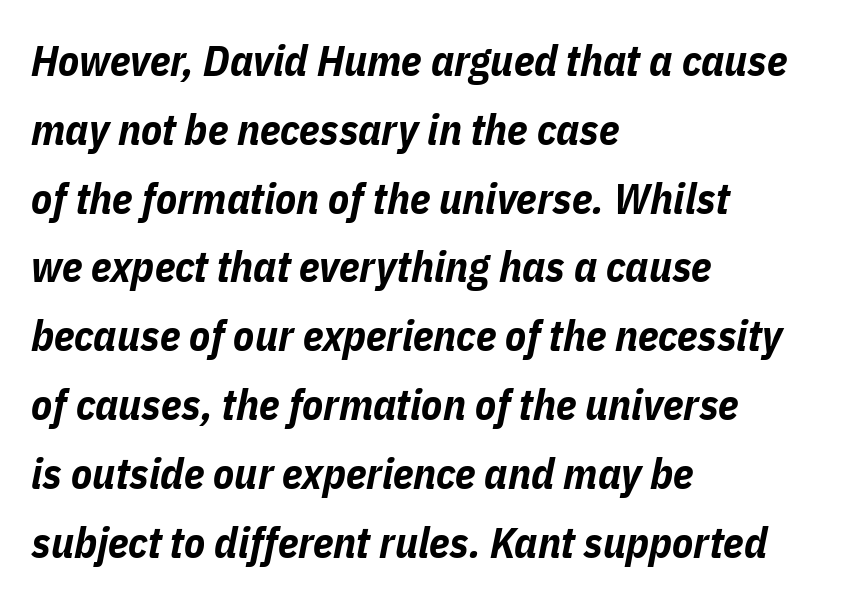
The image shows 43 px bold, condensed type, italic (leaning right); set left-aligned, normal line spacing (1.6x), normal letter spacing, not underlined; low stroke contrast and a medium x-height.
